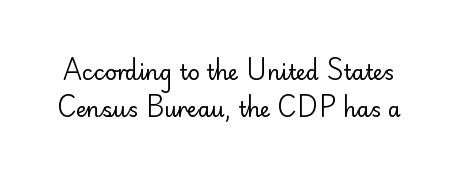
Any mark beneath the type? The region is blank. Nothing unusual about the tracking: characters are spaced as the font intends. Stroke thickness stays within the range of a standard reading face or lighter. The lettering stays uniformly vertical, giving the passage a roman look.
